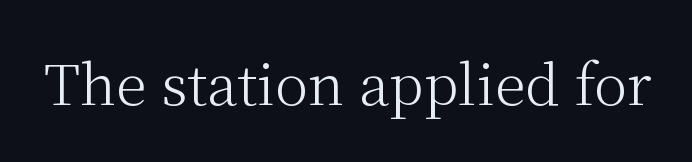
Do the characters align in a grid? No, the font is proportional. When letters stand straight like this, we call the style roman or upright. Nobody drew a line under any word here. Nobody touched the tracking dial on this one.
